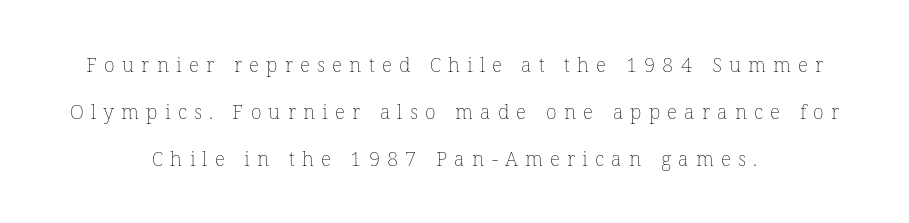
Leading is clearly above the norm, producing a sparse column. This rendering uses center alignment, leaving both contours irregular but symmetric. Only glyphs here, with clear space below each row. Posture: upright roman. Think standard paragraph weight, or any step lighter than that. Spacing between characters has been opened up far beyond the box default.
